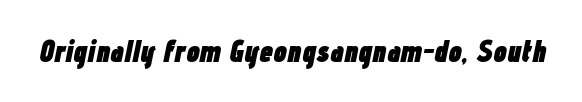
In terms of posture, this sample is oblique. Here the designer chose a conventional face with non-uniform glyph widths. Has an underline been added? It has not. How are the letters spaced? Ordinarily, with no added tracking.
